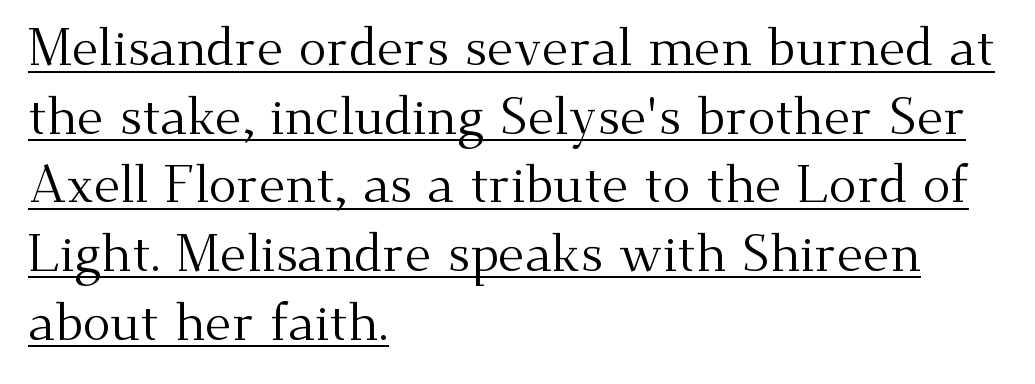
The image shows 52 px regular-weight serif type, upright; set left-aligned, normal line spacing (1.32x), normal letter spacing, underlined; medium stroke contrast and a small x-height.
